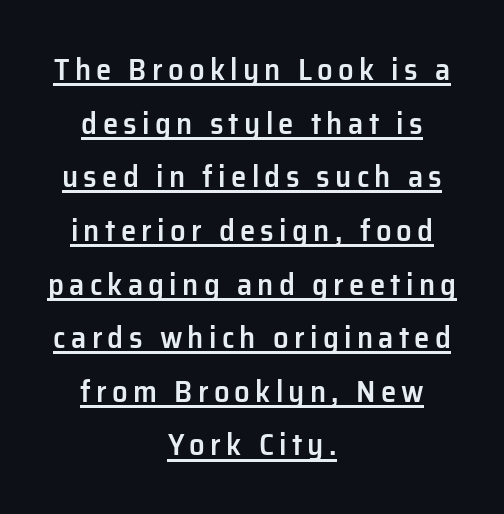
Q: Is the text bold? A: Semi-bold.
Q: Is the text italic (slanted)? A: No, it is upright.
Q: Is the typeface a serif or a sans-serif typeface? A: Sans-serif.
Q: Is the text underlined? A: Yes.
Q: How is the paragraph aligned? A: Centered.
Q: Width (condensed, normal, or wide)? A: Normal.
Q: Stroke contrast? A: Low.
Q: x-height? A: Medium.
Q: Monospaced? A: No.
